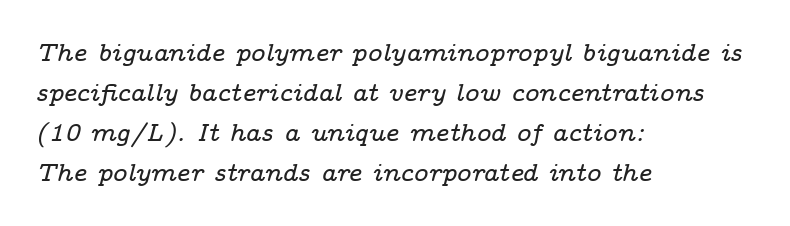
Q: Is the text italic (slanted)? A: Yes, it leans right by about 14 degrees.
Q: Is the text underlined? A: No.
Q: How is the paragraph aligned? A: Left-aligned.
Q: Is the spacing between letters normal or unusually wide? A: Normal.
Q: Is the spacing between lines tight, normal or loose? A: Normal.
